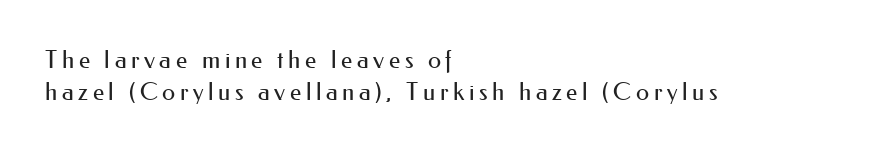
Q: Is the text bold? A: No.
Q: Is the text italic (slanted)? A: No, it is upright.
Q: Is the text underlined? A: No.
Q: How is the paragraph aligned? A: Left-aligned.
Q: Is the spacing between lines tight, normal or loose? A: Normal.
